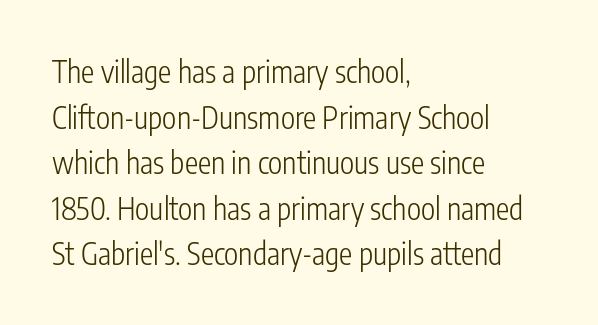
The image shows 30 px light, condensed sans-serif type, upright; set left-aligned, normal line spacing (1.52x), normal letter spacing, not underlined; low stroke contrast and a medium x-height.
